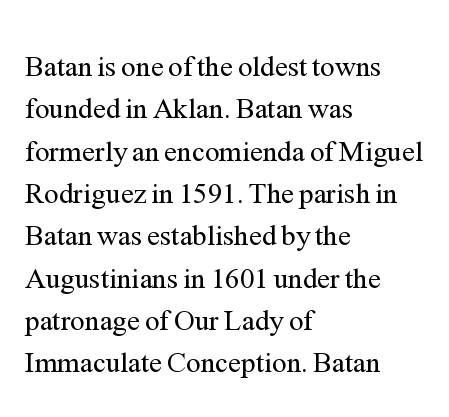
The image shows 29 px regular-weight serif type, upright; set left-aligned, normal line spacing (1.46x), normal letter spacing, not underlined; medium stroke contrast and a medium x-height.
